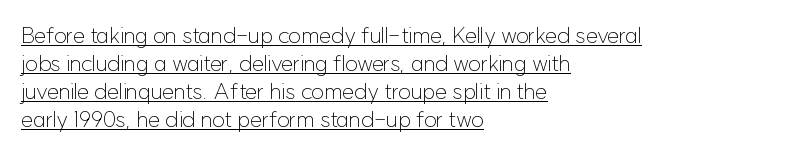
{"italic": "no", "bold": "no", "underline": "yes", "align": "left", "line_spacing": "normal", "line_spacing_ratio": 1.27, "letter_spacing": "normal", "letter_spacing_em": 0.0, "glyph_px": 22}
